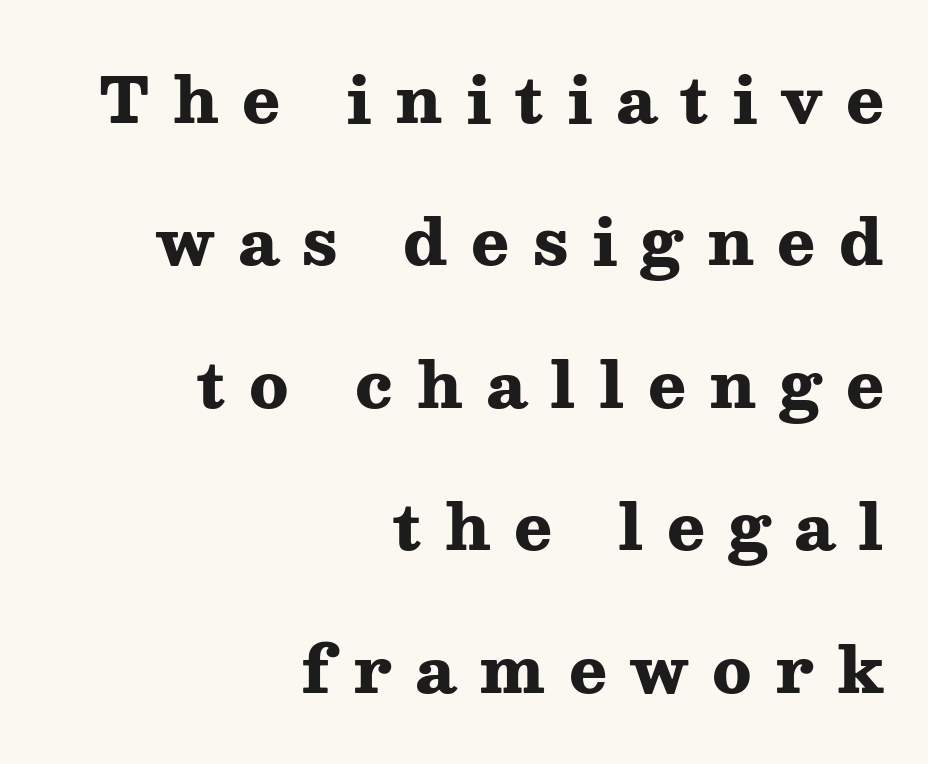
Q: Is the text bold? A: Yes.
Q: Is the text italic (slanted)? A: No, it is upright.
Q: Is the typeface a serif or a sans-serif typeface? A: Serif.
Q: Is the text underlined? A: No.
Q: How is the paragraph aligned? A: Right-aligned.
Q: Is the spacing between letters normal or unusually wide? A: Unusually wide.
Q: Is the spacing between lines tight, normal or loose? A: Loose.
Q: Width (condensed, normal, or wide)? A: Wide.
Q: Stroke contrast? A: Medium.
Q: x-height? A: Medium.
Q: Monospaced? A: No.
